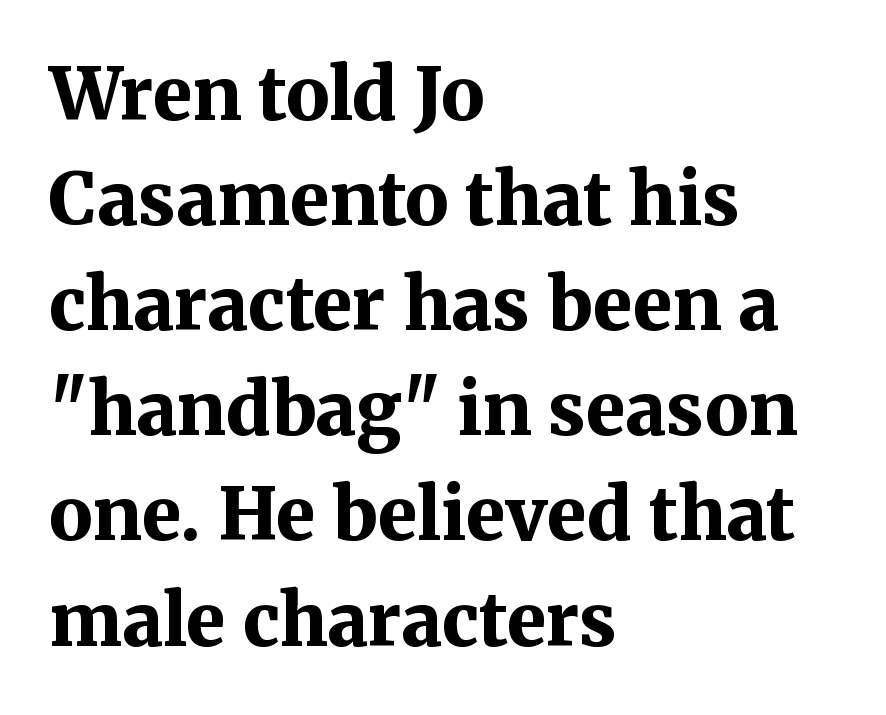
{"serif": "yes", "italic": "no", "bold": "yes", "weight": "bold", "width": "normal", "stroke_contrast": "medium", "x_height": "medium", "monospaced": "no", "underline": "no", "align": "left", "line_spacing": "normal", "line_spacing_ratio": 1.46, "letter_spacing": "normal", "letter_spacing_em": 0.0, "glyph_px": 72}
